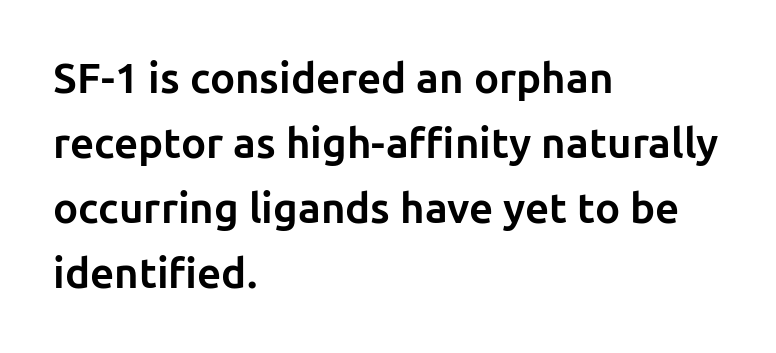
The face used here is proportionally spaced, like ordinary book or web type. In terms of weight, the rendering is a true, heavy bold. This is roman type, the default non-slanted kind. If you measured baseline to baseline, you'd find a middling distance.
